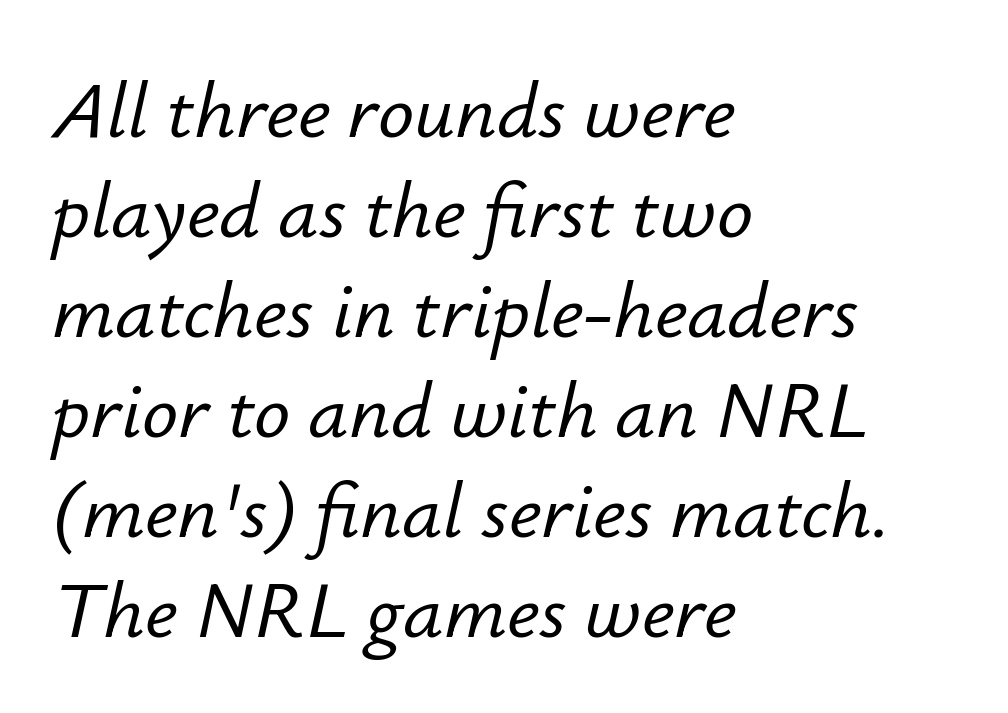
Q: Is the text italic (slanted)? A: Yes, it leans right by about 12 degrees.
Q: Is the text underlined? A: No.
Q: How is the paragraph aligned? A: Left-aligned.
Q: Is the spacing between letters normal or unusually wide? A: Normal.
Q: Is the spacing between lines tight, normal or loose? A: Normal.
Q: Width (condensed, normal, or wide)? A: Normal.
Q: Stroke contrast? A: Low.
Q: x-height? A: Small.
Q: Monospaced? A: No.
